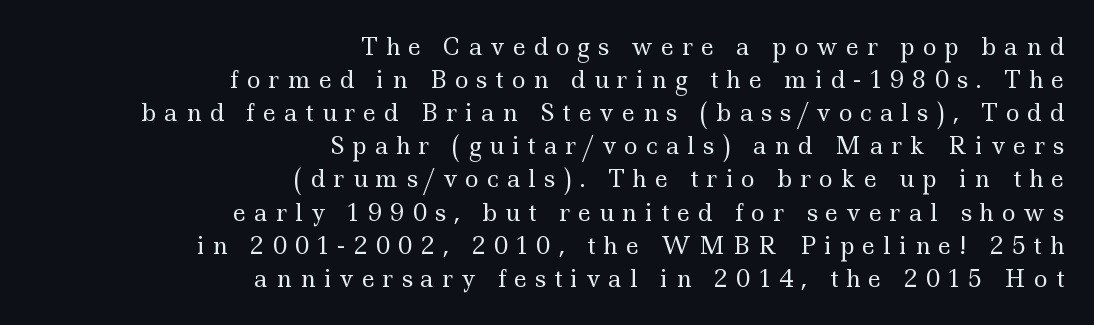
Q: Is the text bold? A: No.
Q: Is the text italic (slanted)? A: No, it is upright.
Q: Is the text underlined? A: No.
Q: How is the paragraph aligned? A: Right-aligned.
Q: Is the spacing between letters normal or unusually wide? A: Unusually wide.
Q: Is the spacing between lines tight, normal or loose? A: Normal.
